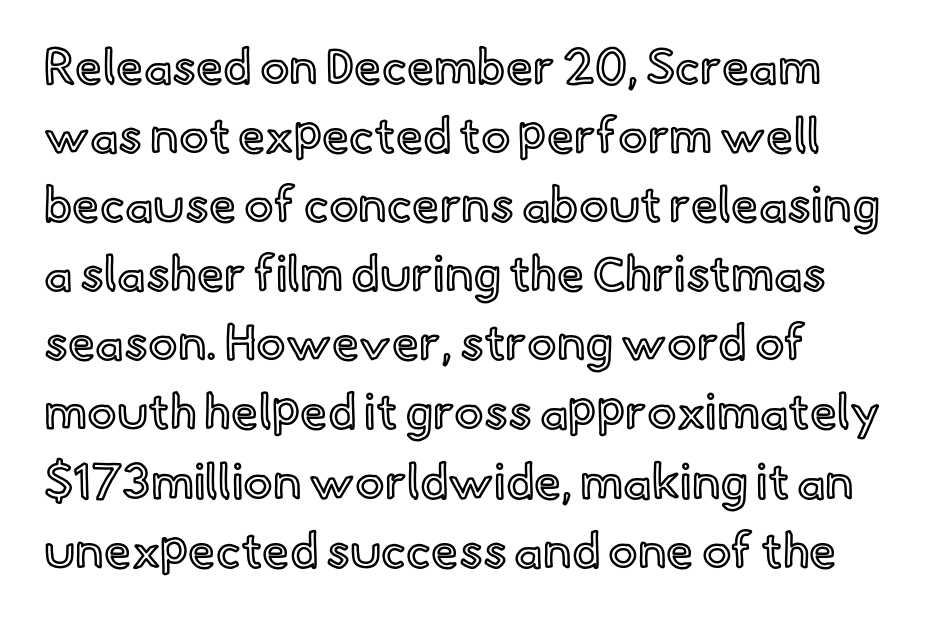
{"italic": "no", "width": "normal", "x_height": "small", "monospaced": "no", "underline": "no", "align": "left", "line_spacing": "normal", "line_spacing_ratio": 1.41, "letter_spacing": "normal", "letter_spacing_em": 0.0, "glyph_px": 49}
